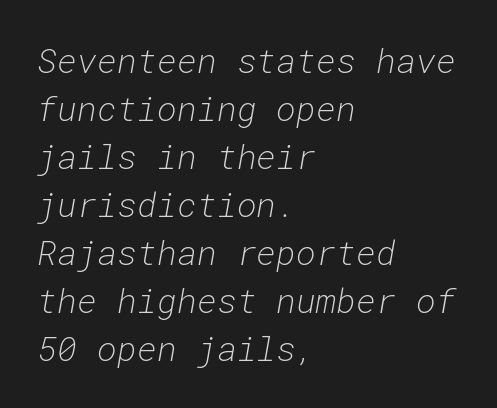
{"italic": "yes", "lean": "right", "slant_degrees": 10, "bold": "no", "weight": "light", "width": "normal", "stroke_contrast": "low", "x_height": "medium", "monospaced": "yes", "underline": "no", "align": "left", "line_spacing": "normal", "line_spacing_ratio": 1.41, "letter_spacing": "normal", "letter_spacing_em": 0.0, "glyph_px": 34}
